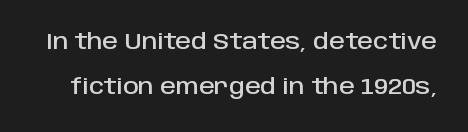
A typesetter would mark this as roman, not italic. Each row of text sits above clean, open space. This sample trades compactness for vertical openness between lines. There is no visible air inserted between adjacent glyphs.
